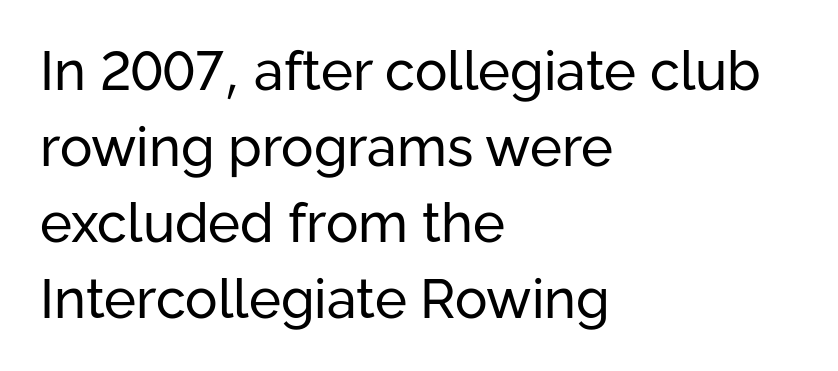
The image shows 54 px regular-weight sans-serif type, upright; set left-aligned, normal line spacing (1.41x), normal letter spacing, not underlined; low stroke contrast and a medium x-height.
